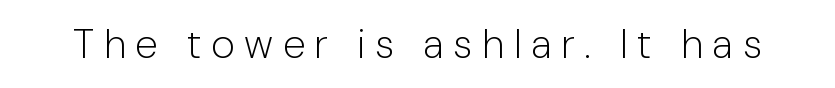
{"serif": "no", "italic": "no", "bold": "no", "weight": "light", "width": "normal", "stroke_contrast": "low", "x_height": "medium", "monospaced": "no", "underline": "no", "letter_spacing": "wide", "letter_spacing_em": 0.23, "glyph_px": 41}
